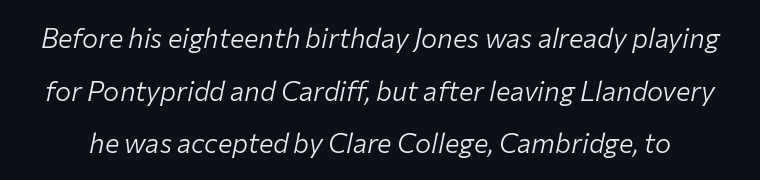
Stroke thickness stays within the range of a standard reading face or lighter. Slanted lettering throughout. The gaps between neighbouring characters are ordinary and unremarkable. This sample trades compactness for vertical openness between lines. The zone under the glyphs is completely vacant.
